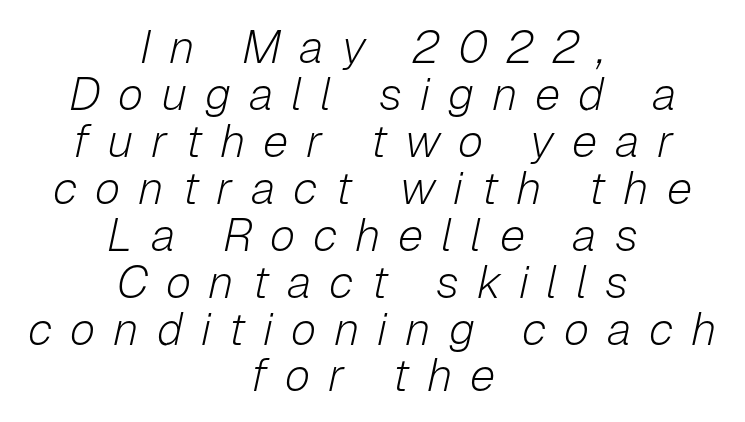
Weight: regular or lighter. When letters slant like this, we call the style italic. A typesetter would call this proportional, since set widths differ per character. The face used here is rendered with a markedly widened letterfit. Cramped leading. The glyphs are unaccompanied by any horizontal stroke below them.
